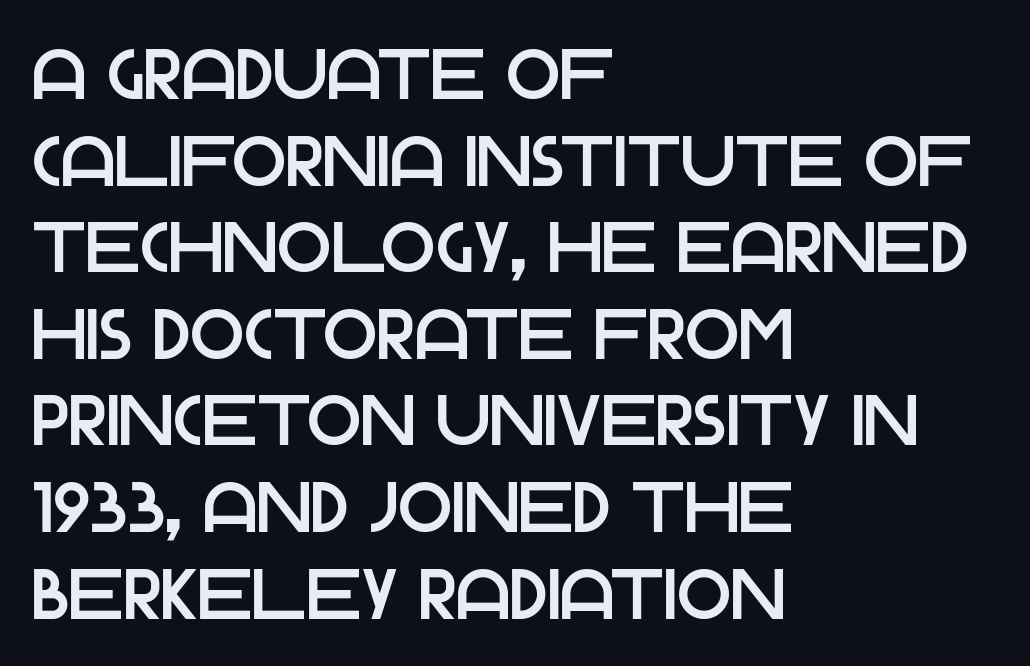
Q: Is the text italic (slanted)? A: No, it is upright.
Q: Is the typeface a serif or a sans-serif typeface? A: Sans-serif.
Q: Is the text underlined? A: No.
Q: How is the paragraph aligned? A: Left-aligned.
Q: Is the spacing between letters normal or unusually wide? A: Normal.
Q: Width (condensed, normal, or wide)? A: Normal.
Q: Stroke contrast? A: Low.
Q: x-height? A: Large.
Q: Monospaced? A: No.
